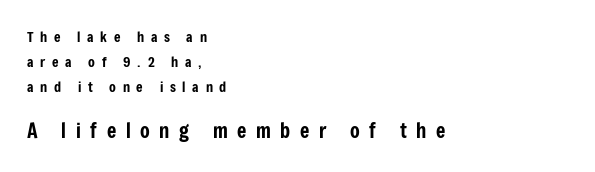
{"italic": "no", "underline": "no", "align": "left", "line_spacing_ratio": 1.77, "letter_spacing": "wide", "letter_spacing_em": 0.48, "larger_block": "second", "size_ratio": 1.43, "glyph_px": 20}
